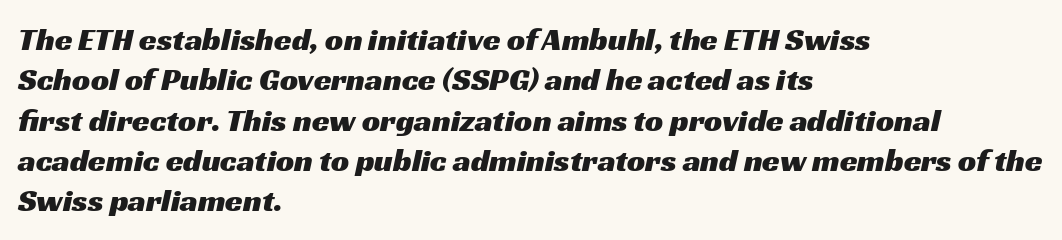
Q: Is the typeface a serif or a sans-serif typeface? A: Sans-serif.
Q: Is the text underlined? A: No.
Q: How is the paragraph aligned? A: Left-aligned.
Q: Is the spacing between letters normal or unusually wide? A: Normal.
Q: Is the spacing between lines tight, normal or loose? A: Normal.
Q: Width (condensed, normal, or wide)? A: Wide.
Q: Stroke contrast? A: Medium.
Q: x-height? A: Medium.
Q: Monospaced? A: No.
